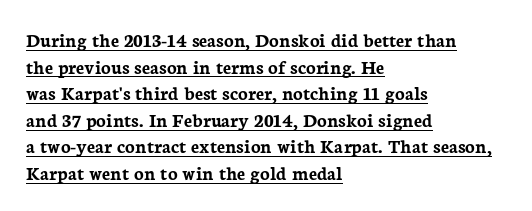
The image shows 20 px bold type, upright; set left-aligned, normal line spacing (1.33x), normal letter spacing, underlined.
